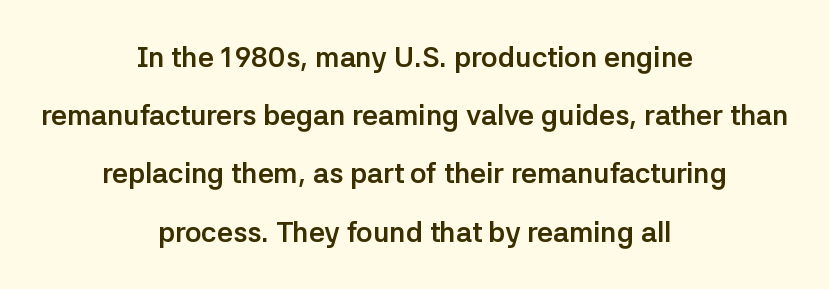
The designer dialed line spacing up above the default. Italic: no, the glyphs are upright roman. Compared with an ordinary text face, these strokes are far heavier — a full bold. These lines stack symmetrically, like a column narrowing and widening about its center. The font family rendered here belongs to the sans-serif group. You could not count columns in this text — the font is proportionally spaced.
